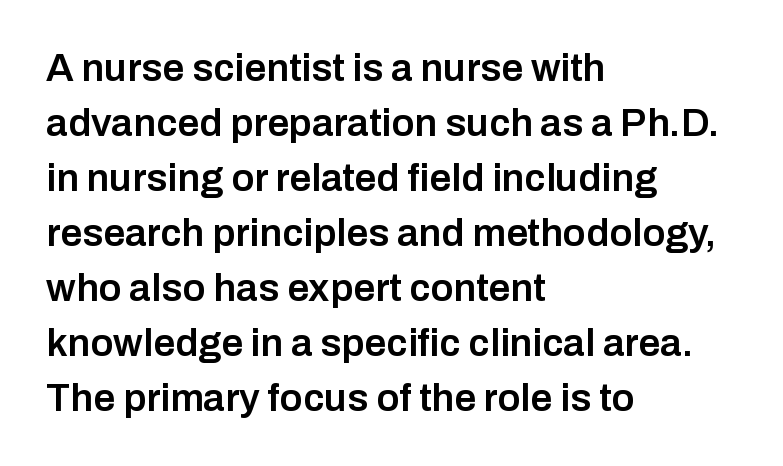
The image shows 39 px semibold sans-serif type, upright; set left-aligned, normal line spacing (1.41x), normal letter spacing, not underlined; low stroke contrast and a medium x-height.
